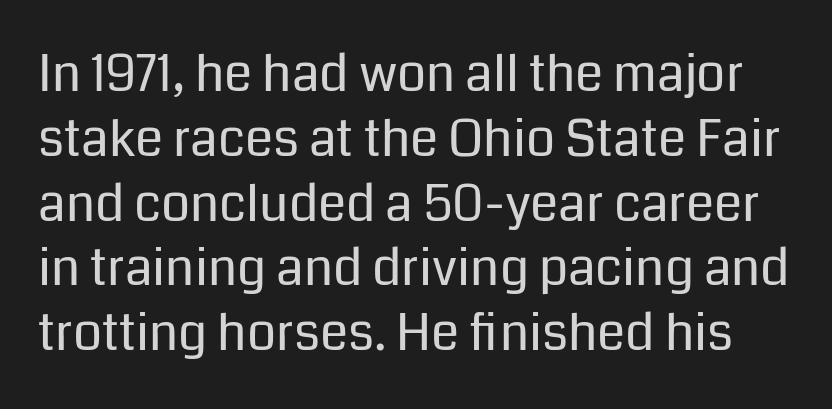
A roman cut, with each character standing at attention. The face used here is rendered with its standard letterfit. Typographically, this falls in the sans-serif category. Descenders are the only things crossing below the line. Note the varied advance widths — an 'i' is clearly narrower than an 'm'.
